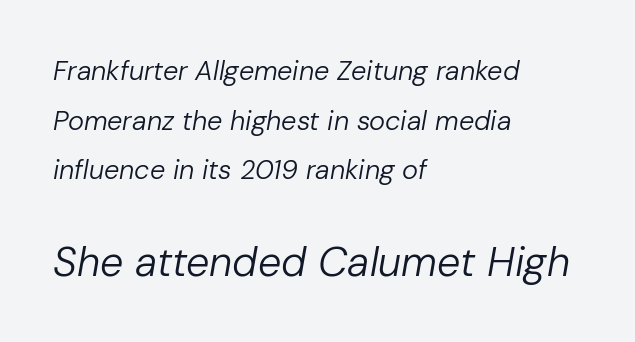
Q: Is the text bold? A: No.
Q: Is the text italic (slanted)? A: Yes, it leans right by about 10 degrees.
Q: Is the text underlined? A: No.
Q: How is the paragraph aligned? A: Left-aligned.
Q: Is the spacing between letters normal or unusually wide? A: Normal.
Q: Which block of text is set in a larger size, the first (top) or the second (bottom)? A: The second (bottom) one.
Q: Width (condensed, normal, or wide)? A: Normal.
Q: Stroke contrast? A: Low.
Q: x-height? A: Medium.
Q: Monospaced? A: No.
